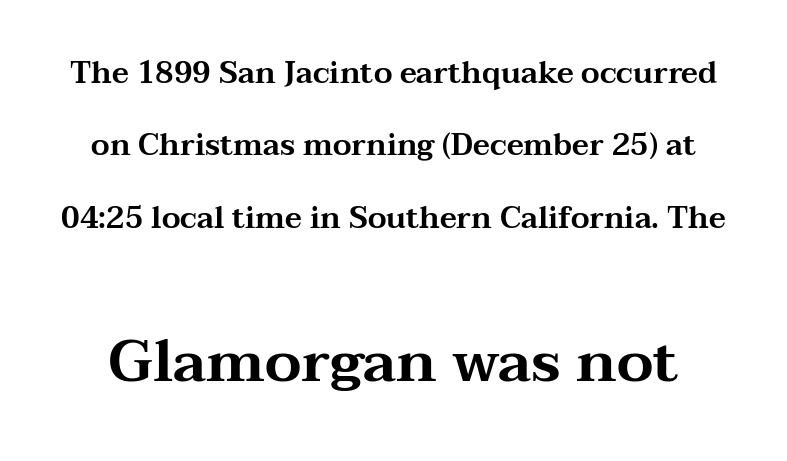
The image shows 59 px wide serif type, upright; set loose line spacing (2.41x), normal letter spacing, not underlined; the second (bottom) block is 1.97x larger; medium stroke contrast and a medium x-height.
